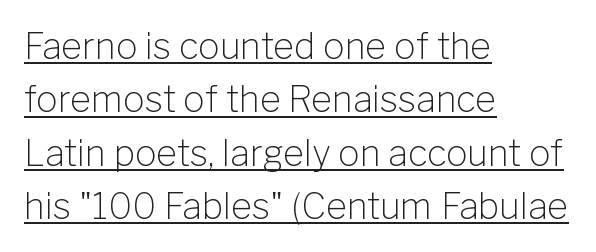
Q: Is the text bold? A: No.
Q: Is the text italic (slanted)? A: No, it is upright.
Q: Is the typeface a serif or a sans-serif typeface? A: Sans-serif.
Q: Is the text underlined? A: Yes.
Q: How is the paragraph aligned? A: Left-aligned.
Q: Is the spacing between letters normal or unusually wide? A: Normal.
Q: Is the spacing between lines tight, normal or loose? A: Normal.
Q: Width (condensed, normal, or wide)? A: Normal.
Q: Stroke contrast? A: Low.
Q: x-height? A: Medium.
Q: Monospaced? A: No.
